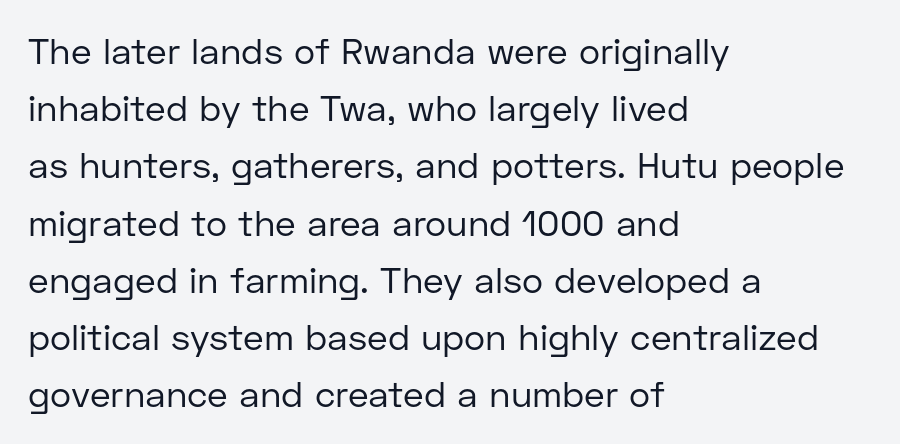
Q: Is the text bold? A: No.
Q: Is the text italic (slanted)? A: No, it is upright.
Q: Is the typeface a serif or a sans-serif typeface? A: Sans-serif.
Q: Is the text underlined? A: No.
Q: How is the paragraph aligned? A: Left-aligned.
Q: Is the spacing between letters normal or unusually wide? A: Normal.
Q: Is the spacing between lines tight, normal or loose? A: Normal.
Q: Width (condensed, normal, or wide)? A: Normal.
Q: Stroke contrast? A: Low.
Q: x-height? A: Medium.
Q: Monospaced? A: No.
